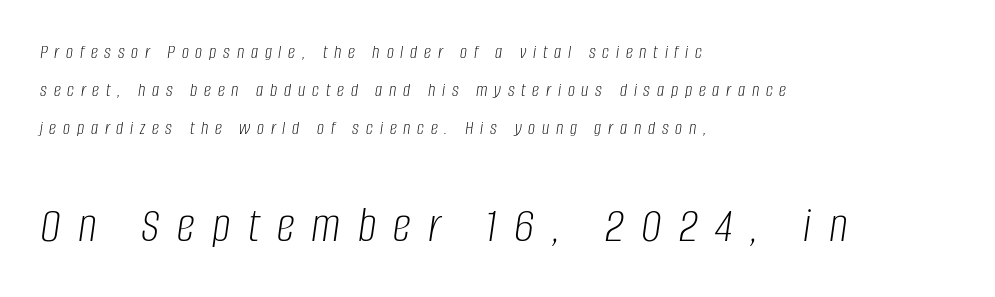
{"italic": "yes", "lean": "right", "slant_degrees": 8, "bold": "no", "weight": "light", "width": "condensed", "stroke_contrast": "low", "x_height": "large", "monospaced": "no", "underline": "no", "align": "left", "line_spacing": "loose", "line_spacing_ratio": 1.9, "letter_spacing": "wide", "letter_spacing_em": 0.34, "larger_block": "second", "size_ratio": 2.55, "glyph_px": 51}
